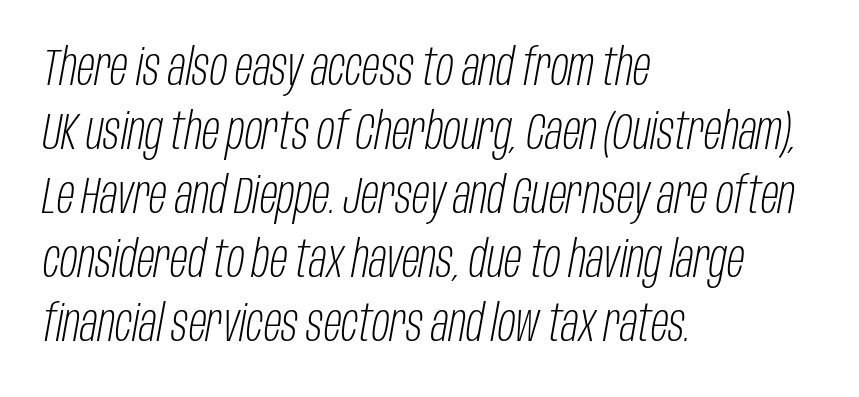
The image shows 52 px light, condensed type, italic (leaning right); set left-aligned, line spacing 1.23x, normal letter spacing, not underlined; low stroke contrast and a large x-height.
